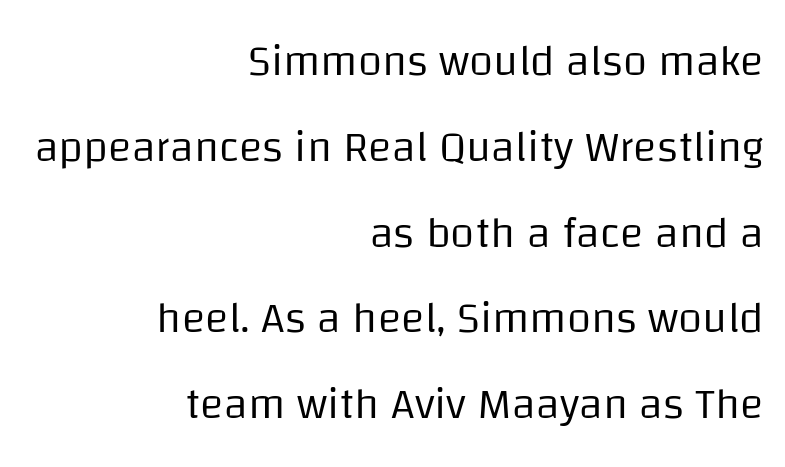
The image shows 44 px regular-weight sans-serif type, upright; set right-aligned, loose line spacing (1.95x), normal letter spacing, not underlined; low stroke contrast and a large x-height.
